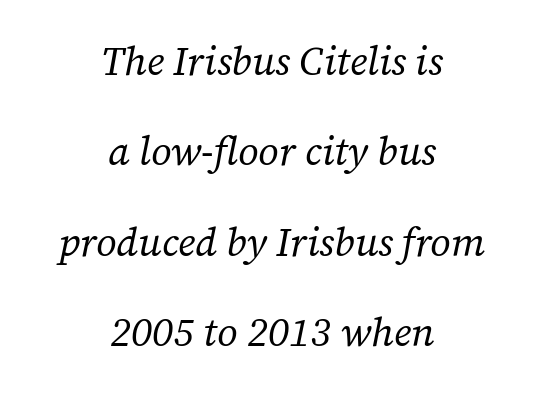
The image shows 40 px regular-weight serif type, italic (leaning right); set centered, loose line spacing (2.26x), normal letter spacing, not underlined; low stroke contrast and a medium x-height.
